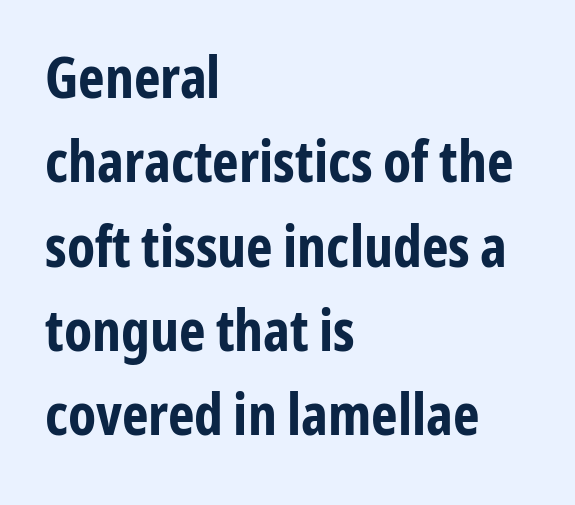
{"serif": "no", "italic": "no", "bold": "yes", "weight": "bold", "width": "condensed", "stroke_contrast": "low", "x_height": "medium", "monospaced": "no", "underline": "no", "align": "left", "line_spacing": "normal", "line_spacing_ratio": 1.48, "letter_spacing": "normal", "letter_spacing_em": 0.0, "glyph_px": 57}
